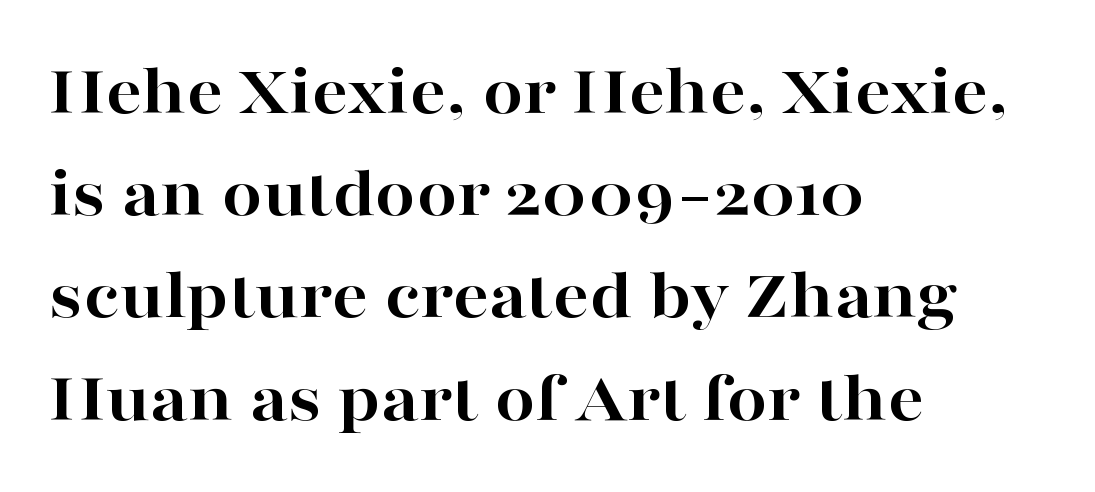
Q: Is the text bold? A: Yes.
Q: Is the text italic (slanted)? A: No, it is upright.
Q: Is the typeface a serif or a sans-serif typeface? A: Serif.
Q: Is the text underlined? A: No.
Q: How is the paragraph aligned? A: Left-aligned.
Q: Is the spacing between letters normal or unusually wide? A: Normal.
Q: Is the spacing between lines tight, normal or loose? A: Normal.
Q: Width (condensed, normal, or wide)? A: Wide.
Q: Stroke contrast? A: High.
Q: x-height? A: Medium.
Q: Monospaced? A: No.
